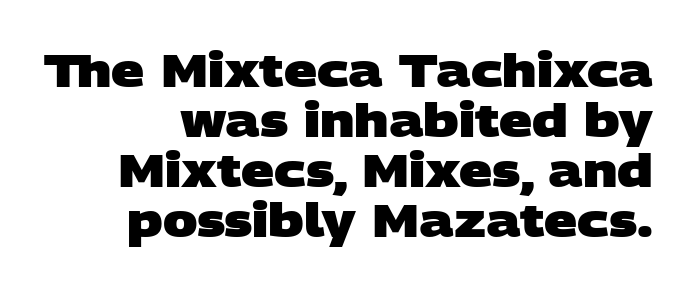
{"serif": "no", "bold": "yes", "weight": "heavy", "width": "wide", "stroke_contrast": "low", "x_height": "large", "monospaced": "no", "underline": "no", "line_spacing": "tight", "line_spacing_ratio": 1.09, "letter_spacing": "normal", "letter_spacing_em": 0.0, "glyph_px": 46}
